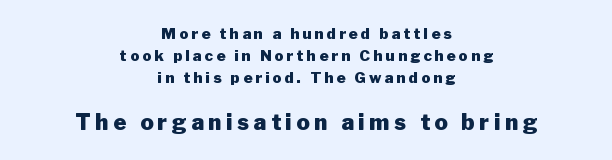
These lines stack symmetrically, like a column narrowing and widening about its center. Successive baselines arrive at the customary interval. Chunky letters — that's bold for sure. Do the letters lean? They stand straight. Someone cranked the tracking dial way up on this one. Scale increases going downward across the two blocks.
